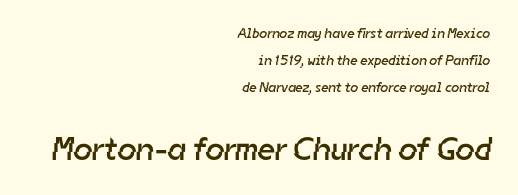
Typeset ragged left — the right edge is the straight one. Counters stay open thanks to moderate or lighter strokes. Baseline-to-baseline distance is far greater than the letter height. A typesetter would call this proportional, since set widths differ per character. Look at the bottom of the vertical strokes: they stop flat, with no serifs.
